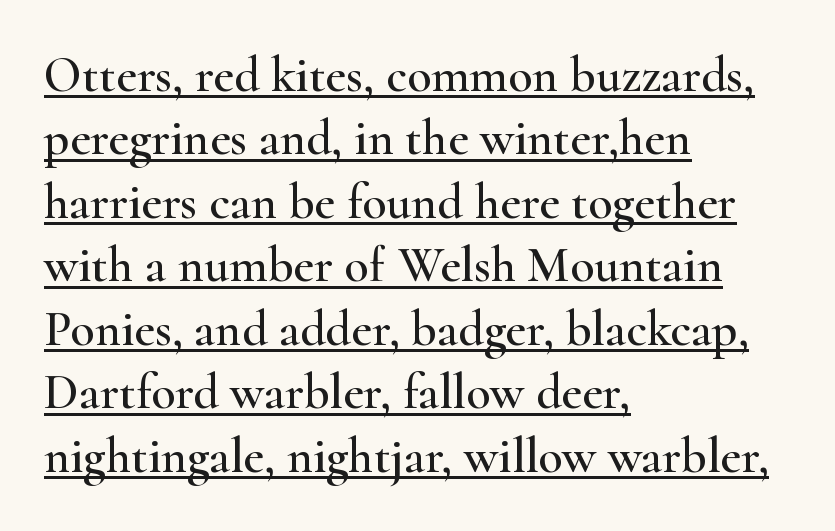
Q: Is the text italic (slanted)? A: No, it is upright.
Q: Is the typeface a serif or a sans-serif typeface? A: Serif.
Q: Is the text underlined? A: Yes.
Q: How is the paragraph aligned? A: Left-aligned.
Q: Is the spacing between letters normal or unusually wide? A: Normal.
Q: Is the spacing between lines tight, normal or loose? A: Normal.
Q: Width (condensed, normal, or wide)? A: Wide.
Q: Stroke contrast? A: High.
Q: x-height? A: Small.
Q: Monospaced? A: No.
